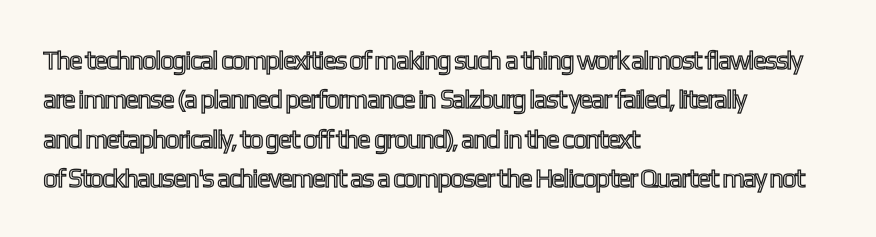
This rendering features lettering with no underline. Every row of glyphs begins at an identical x-position on the left. The leading is moderate, giving the passage an even texture. When letters stand straight like this, we call the style roman or upright.
